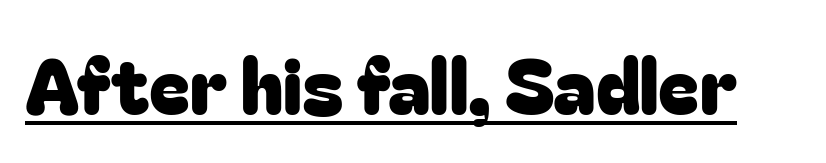
{"serif": "no", "italic": "no", "width": "normal", "stroke_contrast": "low", "x_height": "medium", "monospaced": "no", "underline": "yes", "letter_spacing": "normal", "letter_spacing_em": 0.0, "glyph_px": 77}
